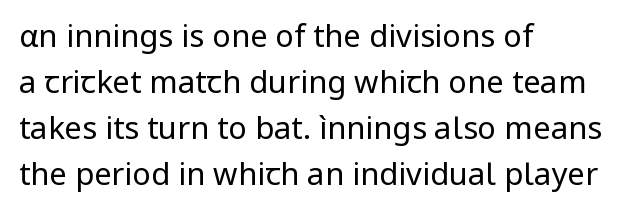
Layout note: lines flush left. The line texture is even and compact thanks to regular tracking. Note: no serifs on the glyphs. A normal amount of white space separates one row of letters from the next. The letters look calm and open, with moderate or lighter stems.
